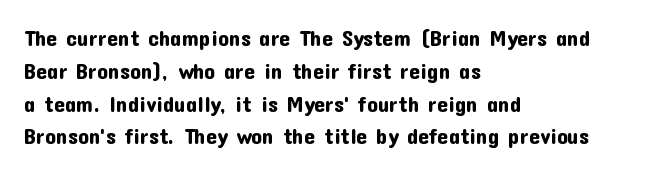
The image shows 22 px text type, upright; set left-aligned, normal line spacing (1.49x), normal letter spacing, not underlined.
